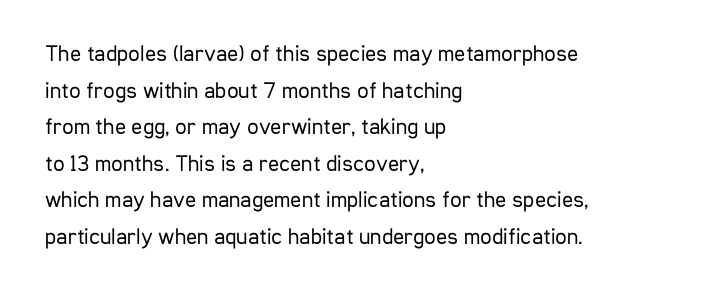
{"italic": "no", "bold": "no", "underline": "no", "align": "left", "line_spacing": "normal", "line_spacing_ratio": 1.59, "letter_spacing": "normal", "letter_spacing_em": 0.0, "glyph_px": 23}
